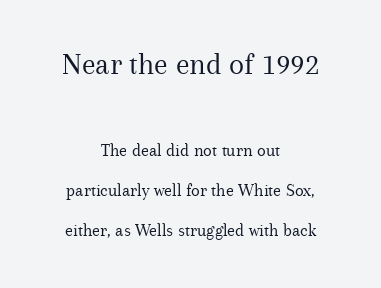
{"serif": "yes", "italic": "no", "bold": "no", "weight": "regular", "width": "normal", "stroke_contrast": "medium", "x_height": "medium", "monospaced": "no", "underline": "no", "align": "center", "line_spacing": "loose", "line_spacing_ratio": 2.21, "letter_spacing": "normal", "letter_spacing_em": 0.0, "larger_block": "first", "size_ratio": 1.72, "glyph_px": 31}
